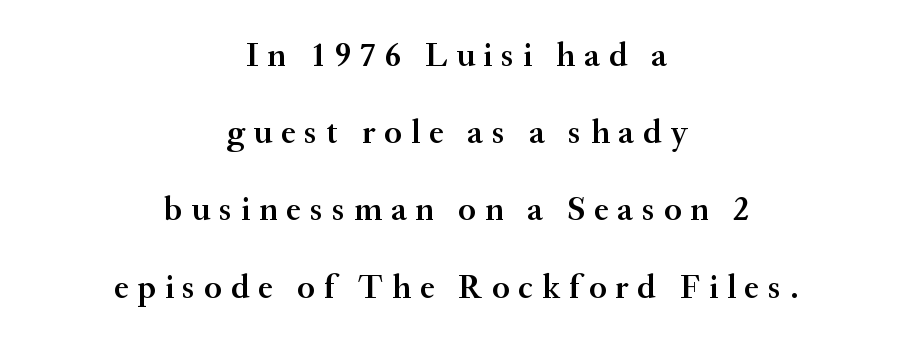
Q: Is the text bold? A: Semi-bold.
Q: Is the text italic (slanted)? A: No, it is upright.
Q: Is the typeface a serif or a sans-serif typeface? A: Serif.
Q: Is the text underlined? A: No.
Q: How is the paragraph aligned? A: Centered.
Q: Is the spacing between letters normal or unusually wide? A: Unusually wide.
Q: Is the spacing between lines tight, normal or loose? A: Loose.
Q: Width (condensed, normal, or wide)? A: Normal.
Q: Stroke contrast? A: Medium.
Q: x-height? A: Small.
Q: Monospaced? A: No.
